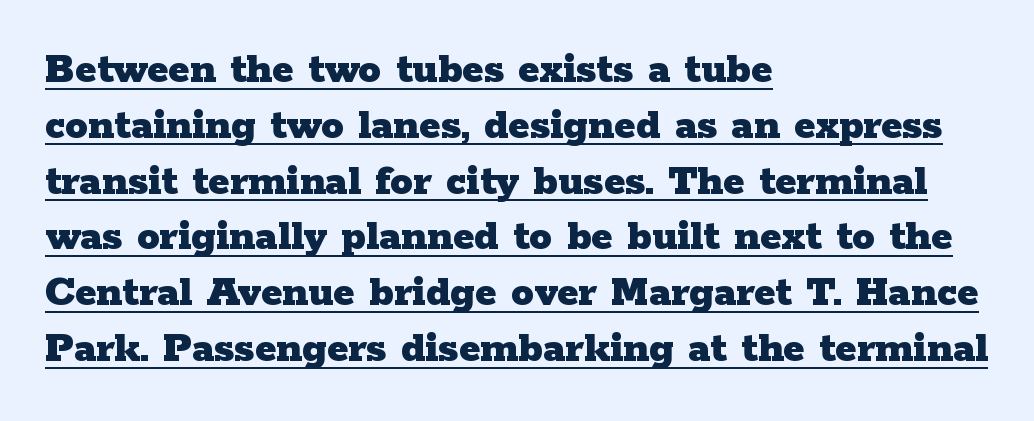
The font's upright variant was chosen for this text. The font family rendered here belongs to the serif group. Casual observation: everything's shoved over to the left. The lettering is marked with a stroke running underneath it. The sample has been set heavy, in full bold.
